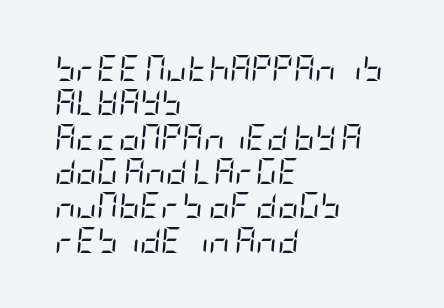
{"italic": "yes", "lean": "right", "slant_degrees": 5, "bold": "no", "underline": "no", "align": "left", "line_spacing": "normal", "line_spacing_ratio": 1.32, "letter_spacing": "normal", "letter_spacing_em": 0.0, "glyph_px": 26}
